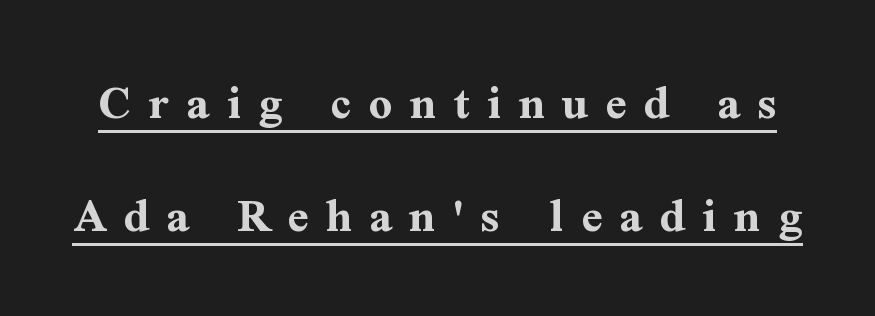
The image shows 51 px bold serif type, upright; set loose line spacing (2.21x), unusually wide letter spacing (+0.34 em), underlined; medium stroke contrast and a medium x-height.
